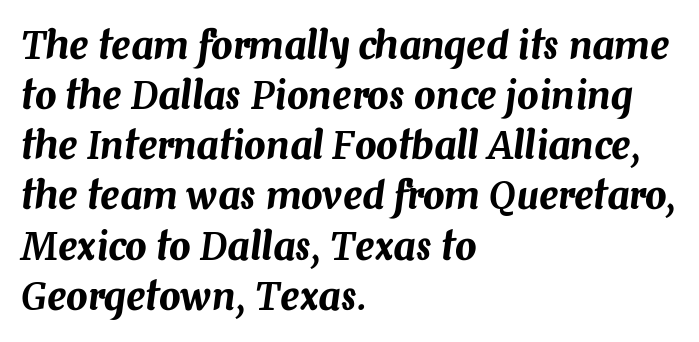
Q: Is the text italic (slanted)? A: Yes, it leans right by about 7 degrees.
Q: Is the text underlined? A: No.
Q: How is the paragraph aligned? A: Left-aligned.
Q: Is the spacing between letters normal or unusually wide? A: Normal.
Q: Is the spacing between lines tight, normal or loose? A: Normal.
Q: Width (condensed, normal, or wide)? A: Normal.
Q: Stroke contrast? A: Medium.
Q: x-height? A: Medium.
Q: Monospaced? A: No.
